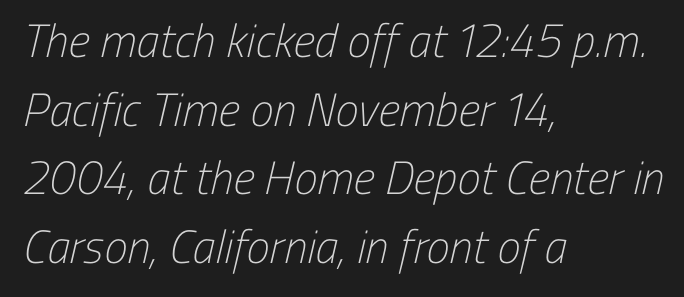
{"serif": "no", "bold": "no", "weight": "light", "width": "condensed", "stroke_contrast": "low", "x_height": "medium", "monospaced": "no", "underline": "no", "align": "left", "line_spacing": "normal", "line_spacing_ratio": 1.46, "letter_spacing": "normal", "letter_spacing_em": 0.0, "glyph_px": 47}
